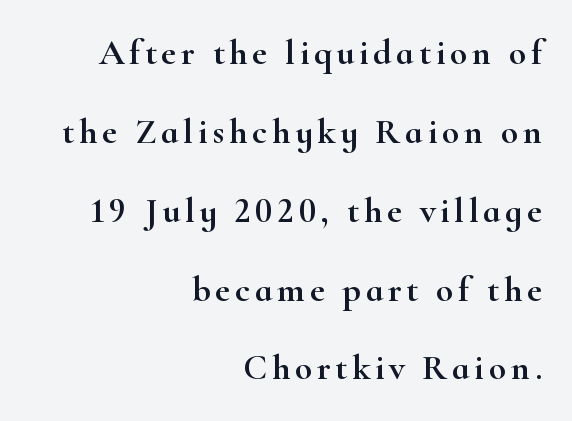
The image shows 36 px wide serif type, upright; set right-aligned, loose line spacing (2.19x), not underlined; high stroke contrast and a small x-height.
